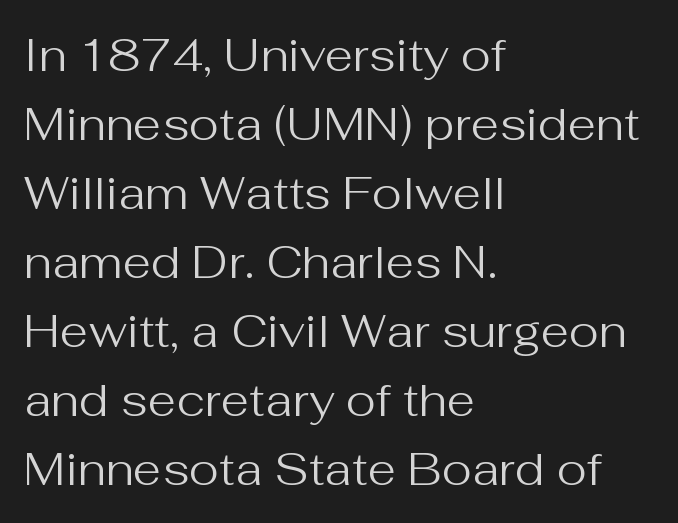
Q: Is the text bold? A: No.
Q: Is the text italic (slanted)? A: No, it is upright.
Q: Is the typeface a serif or a sans-serif typeface? A: Sans-serif.
Q: Is the text underlined? A: No.
Q: How is the paragraph aligned? A: Left-aligned.
Q: Is the spacing between letters normal or unusually wide? A: Normal.
Q: Is the spacing between lines tight, normal or loose? A: Normal.
Q: Width (condensed, normal, or wide)? A: Normal.
Q: Stroke contrast? A: Medium.
Q: x-height? A: Medium.
Q: Monospaced? A: No.
